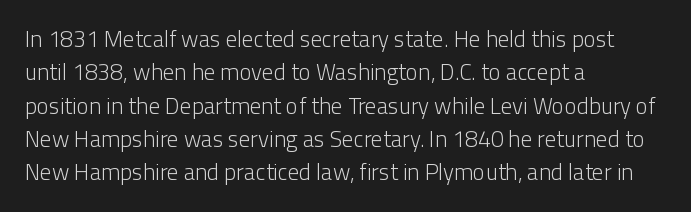
Q: Is the text bold? A: No.
Q: Is the text italic (slanted)? A: No, it is upright.
Q: Is the text underlined? A: No.
Q: How is the paragraph aligned? A: Left-aligned.
Q: Is the spacing between letters normal or unusually wide? A: Normal.
Q: Is the spacing between lines tight, normal or loose? A: Normal.
